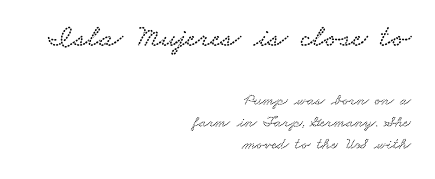
Q: Is the typeface a serif or a sans-serif typeface? A: Serif.
Q: Is the text underlined? A: No.
Q: How is the paragraph aligned? A: Right-aligned.
Q: Is the spacing between letters normal or unusually wide? A: Normal.
Q: Is the spacing between lines tight, normal or loose? A: Normal.
Q: Which block of text is set in a larger size, the first (top) or the second (bottom)? A: The first (top) one.
Q: Width (condensed, normal, or wide)? A: Wide.
Q: Stroke contrast? A: Low.
Q: x-height? A: Small.
Q: Monospaced? A: No.
